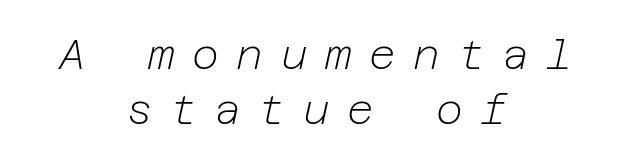
In terms of posture, this sample is oblique. Check the space under the baseline: it is left empty. Think standard paragraph weight, or any step lighter than that. Summary of vertical rhythm: regular, with standard interline spacing.
